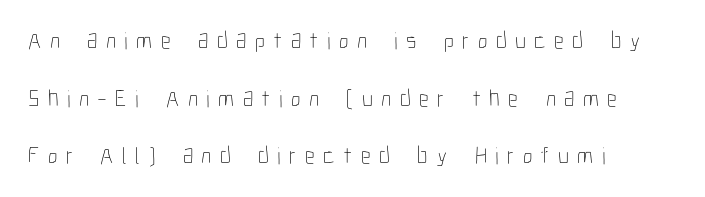
The paragraph shown leans on its left margin. A typesetter would mark this as roman, not italic. The space between consecutive lines is lavish. The string is rendered with underlining switched off.
